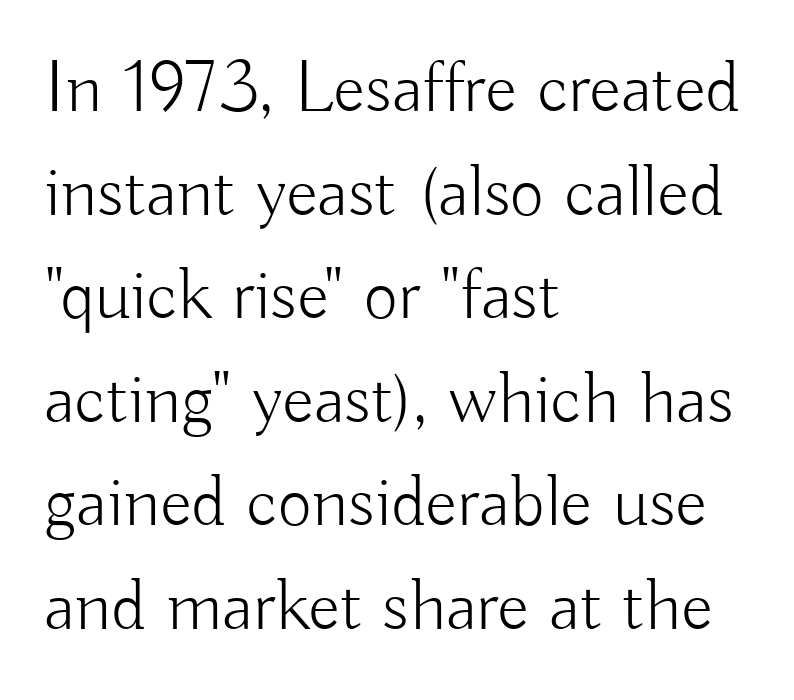
A typesetter would call this zero additional tracking. Notice how the stems are strictly vertical — no italics here. The weight would be labelled regular, book, light, or lighter still. Does the type have serifs? No, each stem ends abruptly. Each new line begins a customary step beneath the previous one.
